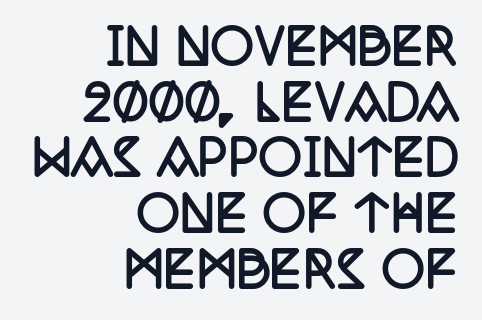
The image shows 48 px semibold, condensed serif type, upright; set right-aligned, line spacing 1.16x, normal letter spacing, not underlined; low stroke contrast and a large x-height.
